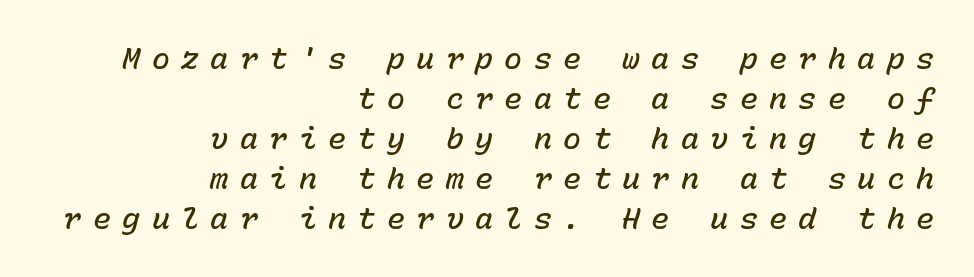
The image shows 30 px semibold type, italic (leaning right), monospaced; set right-aligned, normal line spacing (1.33x), unusually wide letter spacing (+0.38 em), not underlined; low stroke contrast and a medium x-height.
